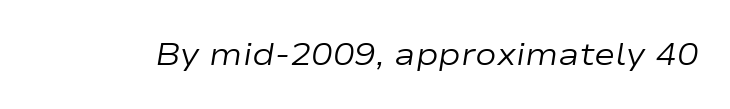
Vertical stems look standard width or narrower in stroke. Spacing verdict: proportional, widths tailored to each character. The passage shown leans; its letterforms are oblique. Lines of text with bare space underneath. What stands out about the letter spacing? Nothing — it is the standard amount.
